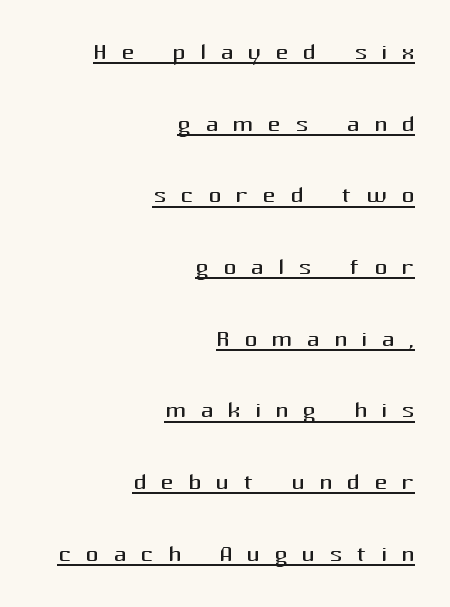
Is the stroke heavy? The answer is a plain regular-or-lighter. Each letter keeps its own natural width here, so spacing adapts to shape. This sample uses expanded letter spacing, leaving extra air between glyphs. These characters rest on top of a visible drawn line. Stroke terminals: plain, sans-serif. Right-aligned paragraph, ragged on the left.
